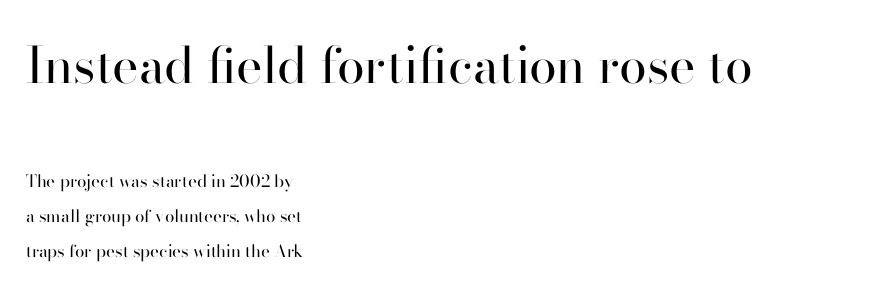
The image shows 50 px regular-weight serif type, upright; set left-aligned, loose line spacing (2.03x), normal letter spacing, not underlined; the first (top) block is 2.94x larger; high stroke contrast and a small x-height.
